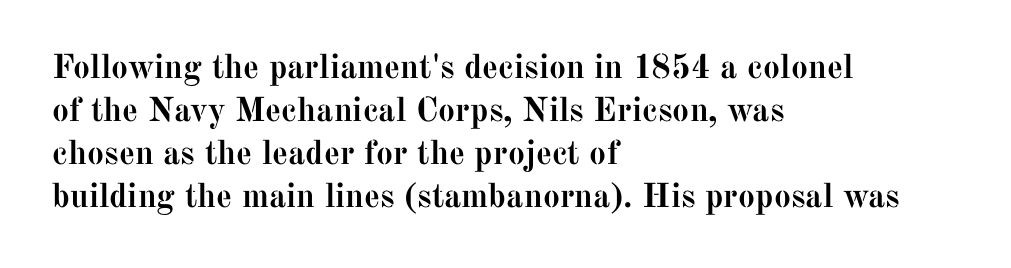
{"serif": "yes", "italic": "no", "bold": "yes", "weight": "semibold", "width": "normal", "stroke_contrast": "medium", "x_height": "medium", "monospaced": "no", "underline": "no", "align": "left", "line_spacing": "normal", "line_spacing_ratio": 1.26, "letter_spacing": "normal", "letter_spacing_em": 0.0, "glyph_px": 34}
